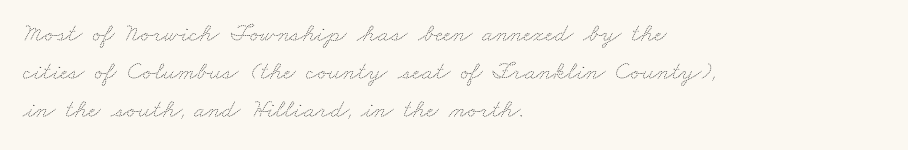
The image shows 26 px text type; set left-aligned, normal line spacing (1.47x), normal letter spacing, not underlined.
